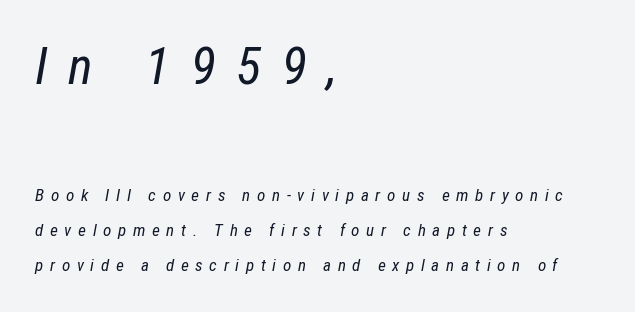
Emphasis-style slanted type is in use. Teacher's note: observe the even left margin — that is flush-left alignment. These lines are rendered in a variable-pitch font. Does the bottom block carry the larger type? No, the top block does.
